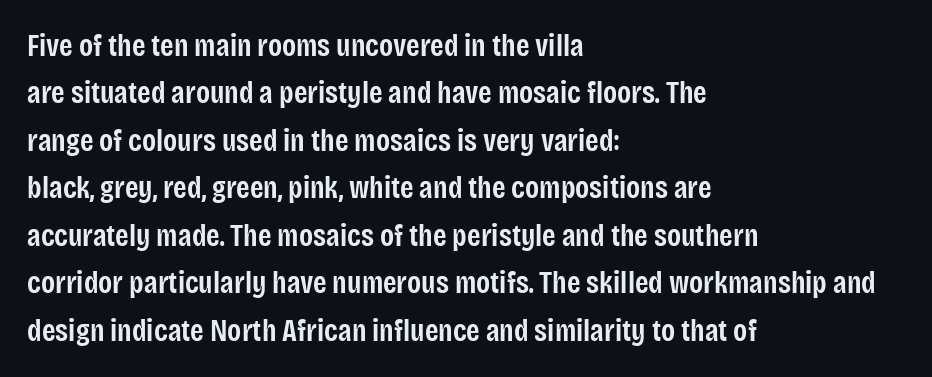
{"serif": "no", "italic": "no", "bold": "semi", "weight": "semibold", "width": "condensed", "stroke_contrast": "low", "x_height": "large", "monospaced": "no", "underline": "no", "align": "left", "line_spacing": "normal", "line_spacing_ratio": 1.53, "letter_spacing": "normal", "letter_spacing_em": 0.0, "glyph_px": 31}
